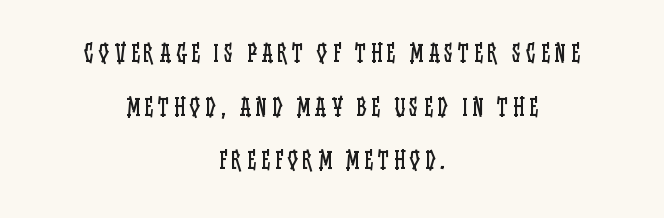
Typeset on center — no edge is straight. Vertical spacing — loose. Posture: vertical. The strokes are not fattened; the text isn't bold. The words here are not underlined.
